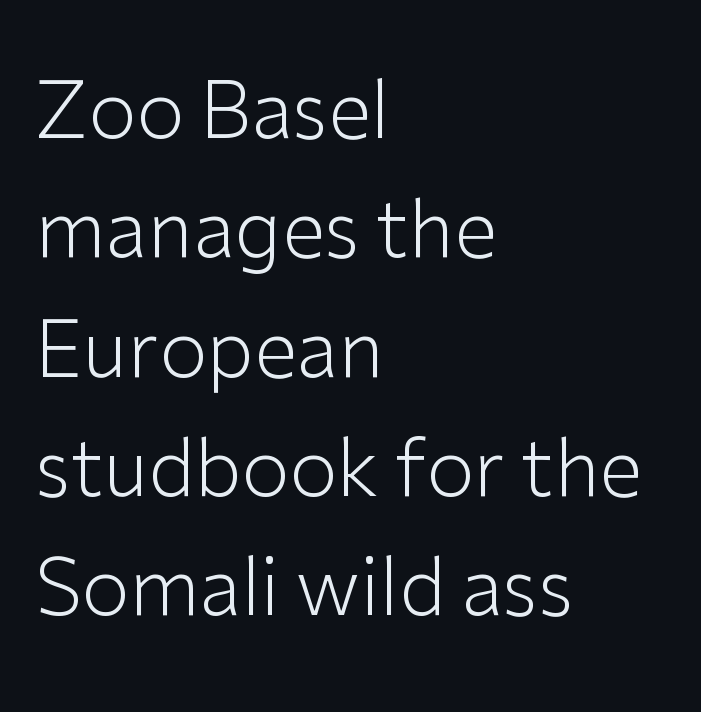
Leading matches the norm, producing a regular column. These lines are composed in type without serifs. A typesetter would call this proportional, since set widths differ per character. No italicization has been applied; the sample stays upright. Descenders hang freely into open space.
